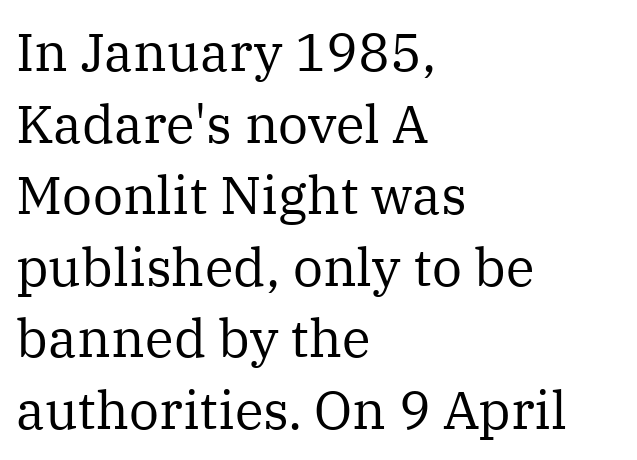
The characters are drawn with everyday or finer stroke widths. The rendering uses natural spacing where letterforms have individual widths. Interline gaps are of average width in this sample. Horizontal alignment here is leftward, the default for most running prose.
